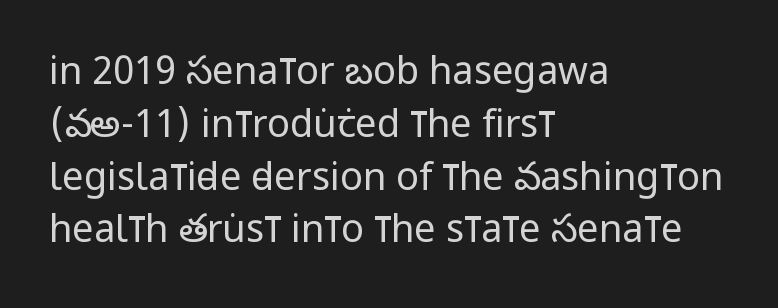
The image shows 38 px regular-weight, condensed sans-serif type, upright; set left-aligned, normal line spacing (1.39x), normal letter spacing, not underlined; low stroke contrast and a large x-height.
